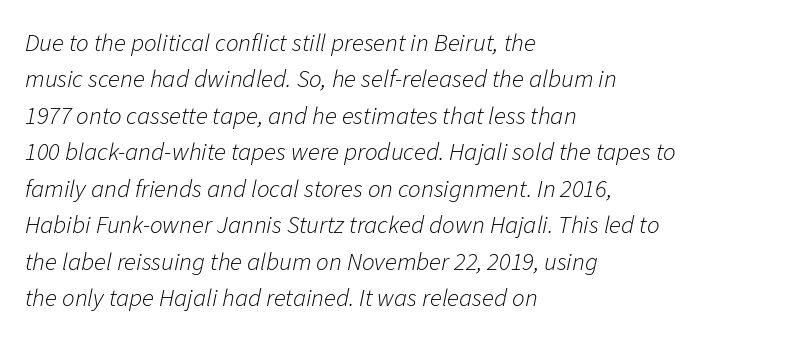
{"italic": "yes", "lean": "right", "slant_degrees": 11, "bold": "no", "underline": "no", "align": "left", "line_spacing": "normal", "line_spacing_ratio": 1.46, "letter_spacing": "normal", "letter_spacing_em": 0.0, "glyph_px": 25}
